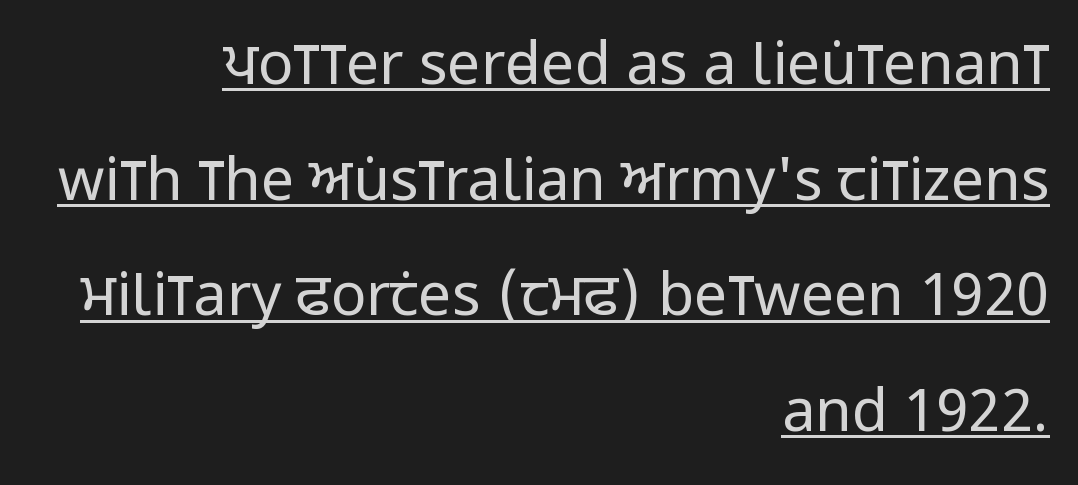
{"serif": "no", "italic": "no", "bold": "no", "weight": "regular", "width": "condensed", "stroke_contrast": "low", "x_height": "large", "monospaced": "no", "underline": "yes", "align": "right", "line_spacing": "loose", "line_spacing_ratio": 1.96, "letter_spacing": "normal", "letter_spacing_em": 0.0, "glyph_px": 59}
